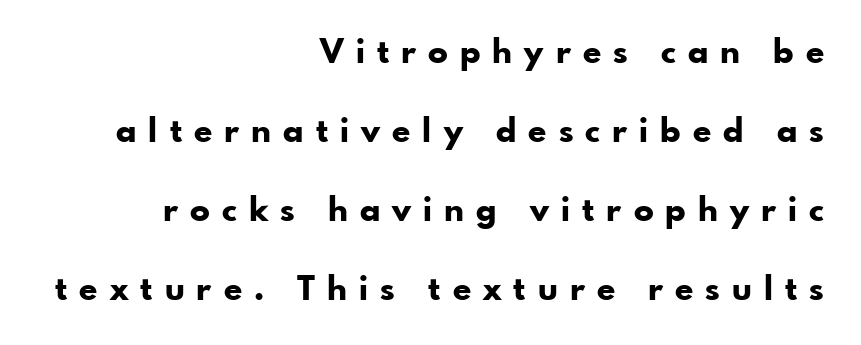
The image shows 33 px bold sans-serif type, upright; set right-aligned, loose line spacing (2.39x), unusually wide letter spacing (+0.37 em), not underlined; low stroke contrast and a small x-height.
